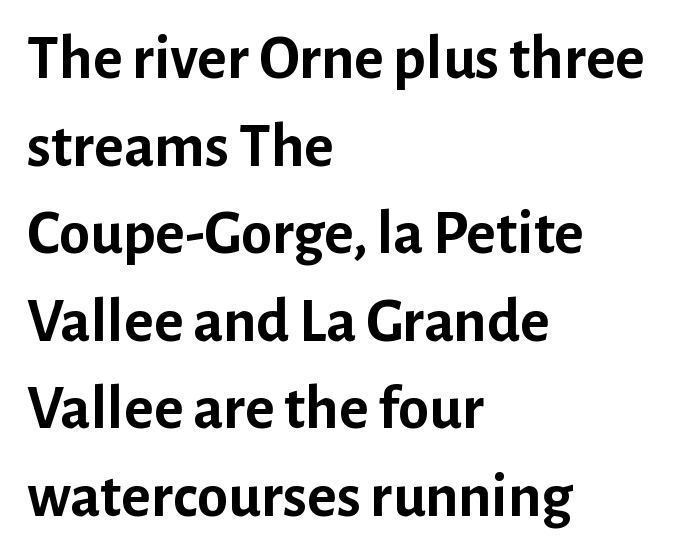
Vertically, the passage feels balanced, rows spaced as you'd expect. The type sits square on the baseline with zero lean. The face used here is a sans, in the tradition of grotesques and geometrics. Nobody drew a line under any word here.
